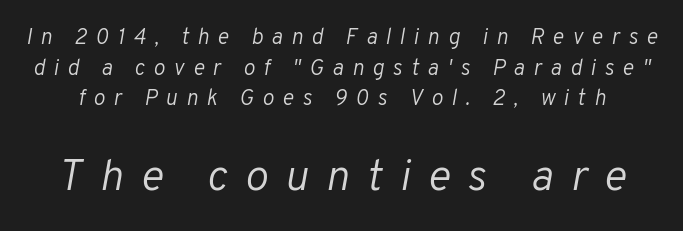
Q: Is the text bold? A: No.
Q: Is the text italic (slanted)? A: Yes, it leans right by about 10 degrees.
Q: Is the text underlined? A: No.
Q: Is the spacing between letters normal or unusually wide? A: Unusually wide.
Q: Is the spacing between lines tight, normal or loose? A: Normal.
Q: Which block of text is set in a larger size, the first (top) or the second (bottom)? A: The second (bottom) one.
Q: Width (condensed, normal, or wide)? A: Normal.
Q: Stroke contrast? A: Low.
Q: x-height? A: Medium.
Q: Monospaced? A: No.
